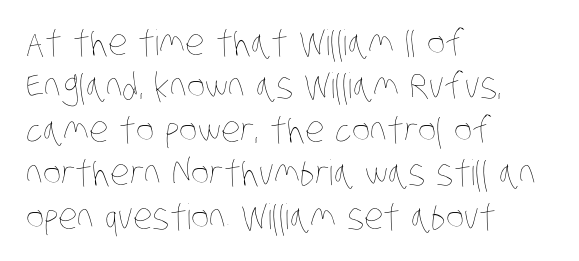
The image shows 35 px thin, condensed type; set left-aligned, line spacing 1.24x, normal letter spacing, not underlined; low stroke contrast and a large x-height.
